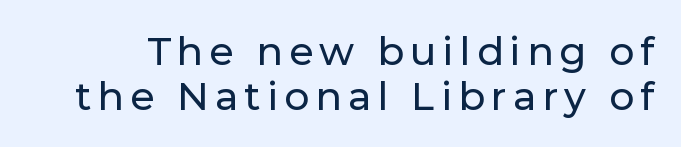
{"serif": "no", "italic": "no", "width": "normal", "stroke_contrast": "low", "x_height": "medium", "monospaced": "no", "underline": "no", "line_spacing": "tight", "line_spacing_ratio": 1.15, "glyph_px": 39}
